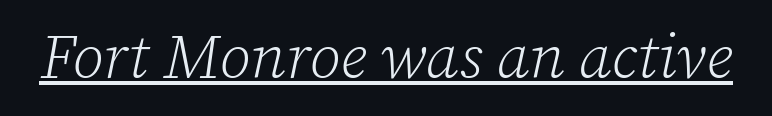
The image shows 62 px light serif type, italic (leaning right); set normal letter spacing, underlined; low stroke contrast and a medium x-height.
